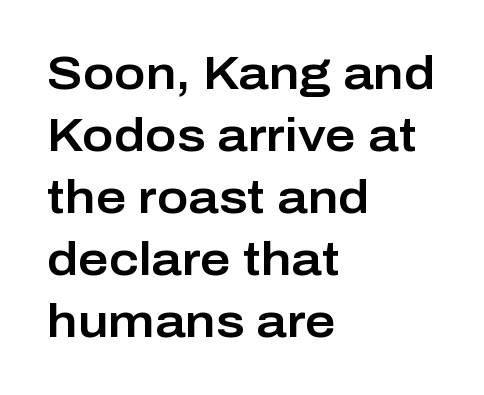
Nope, no serifs anywhere on these letters. How would I describe the line gaps? Plain and ordinary. Looks like regular typesetting: each glyph gets only the width it needs. No word sits above an underline. Tall strokes in this sample are plumb rather than angled. No extra tracking has been applied to these lines.
